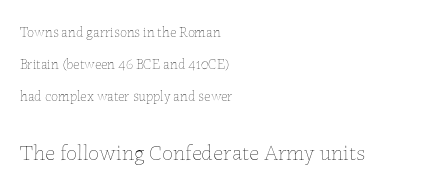
The designer dialed line spacing up above the default. Descenders hang freely into open space. Words appear dense and cohesive because spacing is normal. Each stroke keeps to a modest, everyday thickness or less.
